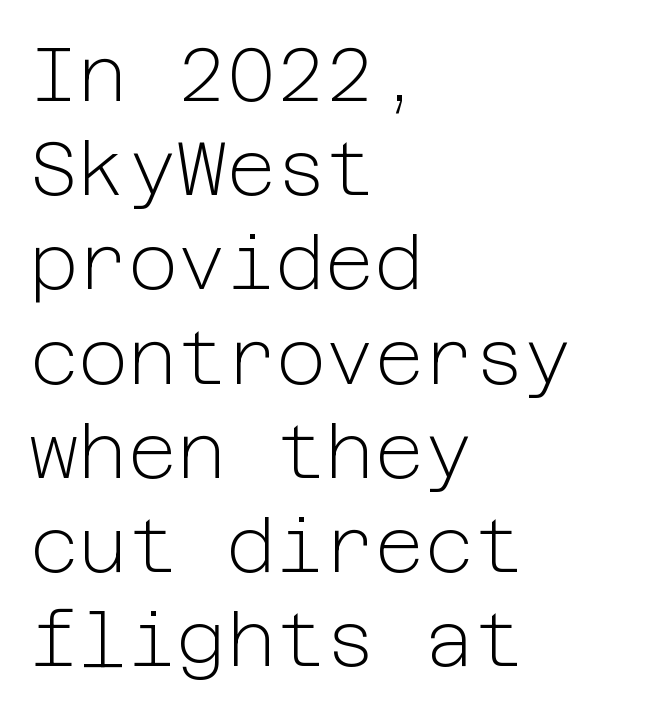
{"serif": "no", "italic": "no", "bold": "no", "weight": "light", "width": "normal", "stroke_contrast": "low", "x_height": "medium", "underline": "no", "align": "left", "line_spacing_ratio": 1.24, "letter_spacing": "normal", "letter_spacing_em": 0.0, "glyph_px": 76}
